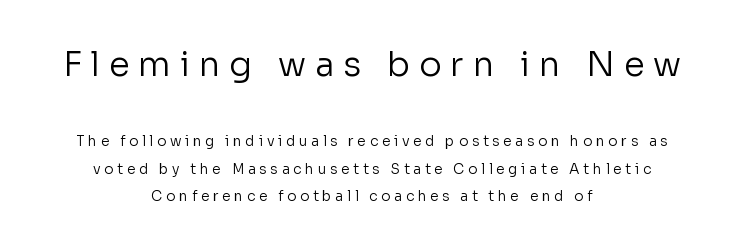
The image shows 34 px regular-weight sans-serif type, upright; set centered, loose line spacing (1.95x), unusually wide letter spacing (+0.26 em), not underlined; the first (top) block is 2.43x larger; low stroke contrast and a medium x-height.
